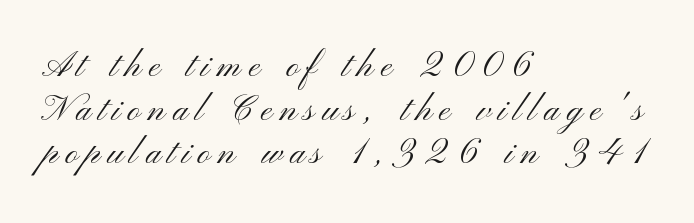
{"serif": "no", "bold": "no", "weight": "light", "width": "wide", "stroke_contrast": "medium", "x_height": "small", "monospaced": "no", "underline": "no", "align": "left", "line_spacing": "normal", "line_spacing_ratio": 1.25, "letter_spacing": "wide", "letter_spacing_em": 0.21, "glyph_px": 35}
